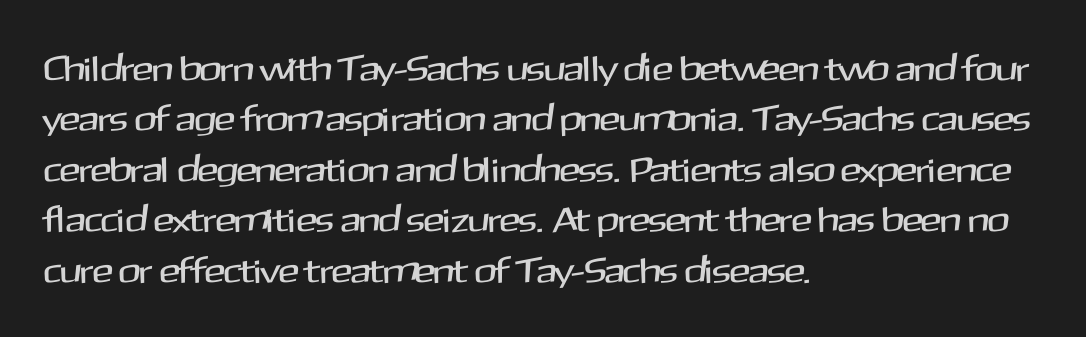
Q: Is the text italic (slanted)? A: No, it is upright.
Q: Is the typeface a serif or a sans-serif typeface? A: Sans-serif.
Q: Is the text underlined? A: No.
Q: How is the paragraph aligned? A: Left-aligned.
Q: Is the spacing between letters normal or unusually wide? A: Normal.
Q: Is the spacing between lines tight, normal or loose? A: Normal.
Q: Width (condensed, normal, or wide)? A: Normal.
Q: Stroke contrast? A: Medium.
Q: x-height? A: Medium.
Q: Monospaced? A: No.
